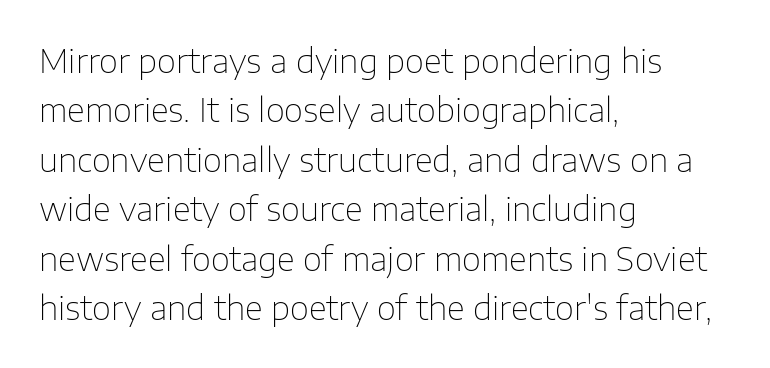
The image shows 33 px thin sans-serif type, upright; set left-aligned, normal line spacing (1.5x), normal letter spacing, not underlined; low stroke contrast and a medium x-height.
